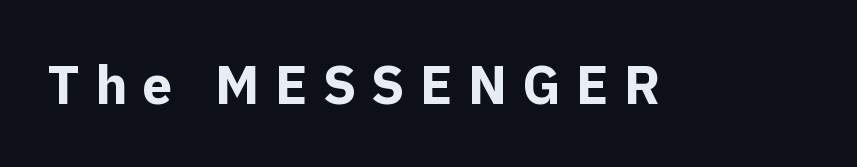
The image shows 54 px bold sans-serif type, upright; set unusually wide letter spacing (+0.28 em), not underlined; a medium x-height.
